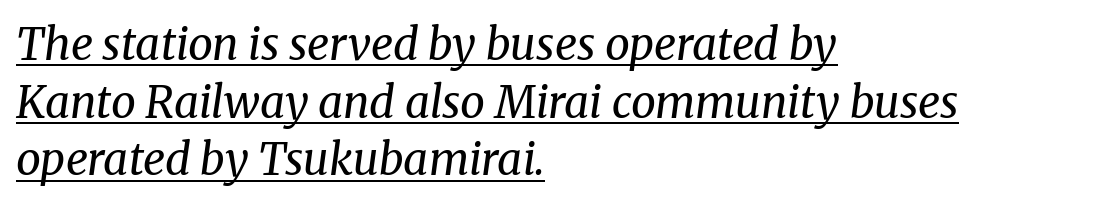
{"serif": "yes", "italic": "yes", "lean": "right", "slant_degrees": 8, "bold": "no", "weight": "regular", "width": "normal", "stroke_contrast": "medium", "x_height": "medium", "monospaced": "no", "underline": "yes", "align": "left", "line_spacing": "normal", "line_spacing_ratio": 1.31, "letter_spacing": "normal", "letter_spacing_em": 0.0, "glyph_px": 44}
